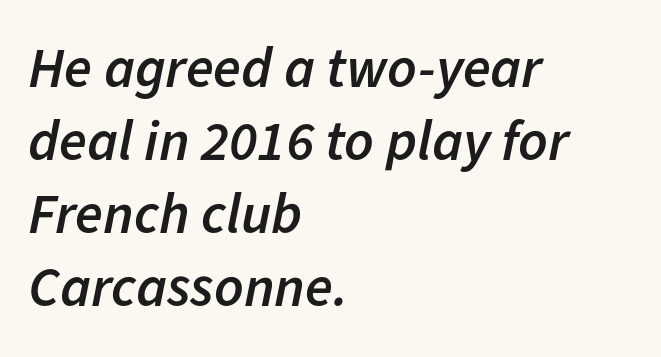
Q: Is the text bold? A: Semi-bold.
Q: Is the text italic (slanted)? A: Yes, it leans right by about 11 degrees.
Q: Is the text underlined? A: No.
Q: How is the paragraph aligned? A: Left-aligned.
Q: Is the spacing between letters normal or unusually wide? A: Normal.
Q: Is the spacing between lines tight, normal or loose? A: Normal.
Q: Width (condensed, normal, or wide)? A: Normal.
Q: Stroke contrast? A: Low.
Q: x-height? A: Medium.
Q: Monospaced? A: No.
